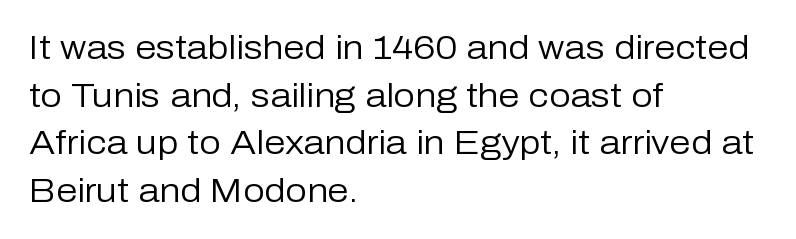
Check the space under the baseline: it is left empty. Weight: not bold — regular or lighter. Proportional: the letters do not fall into vertical columns. If you drew a line through each stem, it would be perfectly vertical. The letters sit at their default tracking, neither squeezed nor spread. Summary of vertical rhythm: regular, with standard interline spacing.
